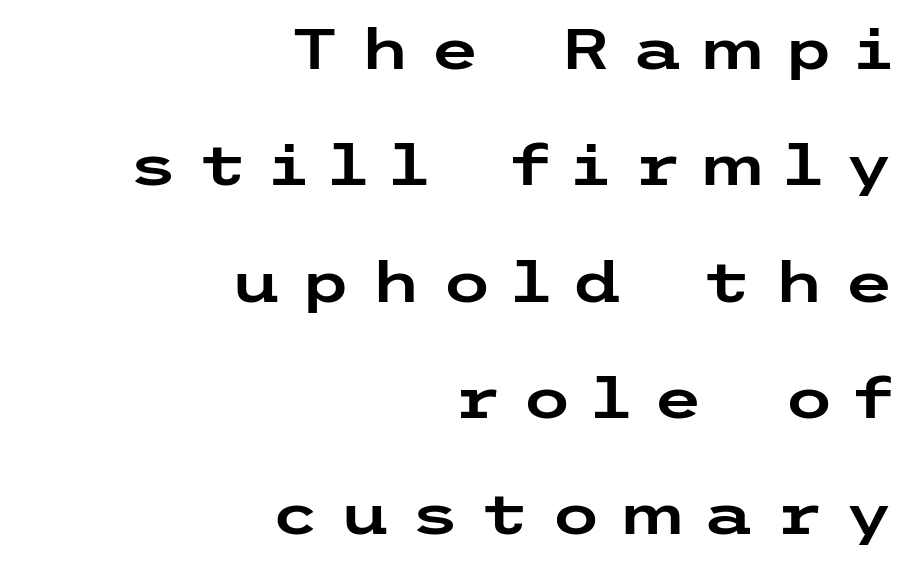
{"serif": "no", "italic": "no", "width": "wide", "stroke_contrast": "low", "x_height": "medium", "underline": "no", "align": "right", "line_spacing": "loose", "line_spacing_ratio": 2.04, "letter_spacing": "wide", "letter_spacing_em": 0.36, "glyph_px": 57}
